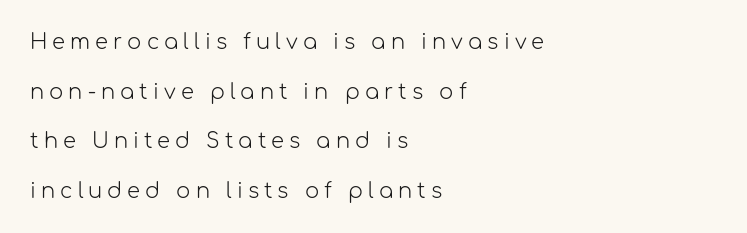
{"italic": "no", "bold": "no", "underline": "no", "align": "left", "line_spacing": "loose", "line_spacing_ratio": 2.36, "letter_spacing": "wide", "letter_spacing_em": 0.24, "glyph_px": 21}
